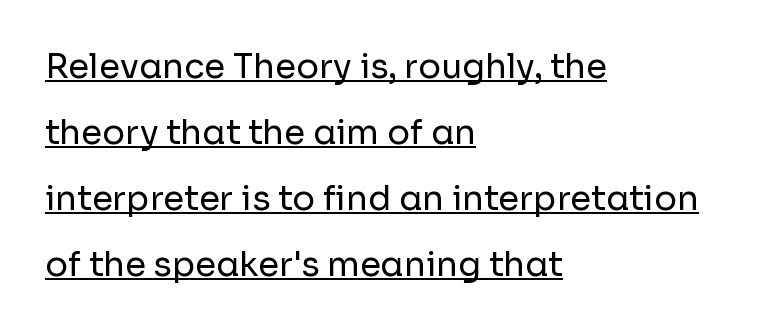
The image shows 34 px regular-weight sans-serif type, upright; set left-aligned, loose line spacing (1.94x), normal letter spacing, underlined; low stroke contrast and a medium x-height.
